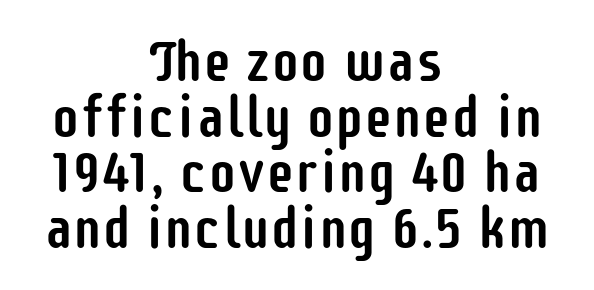
Q: Is the text italic (slanted)? A: No, it is upright.
Q: Is the typeface a serif or a sans-serif typeface? A: Sans-serif.
Q: Is the text underlined? A: No.
Q: How is the paragraph aligned? A: Centered.
Q: Is the spacing between letters normal or unusually wide? A: Normal.
Q: Is the spacing between lines tight, normal or loose? A: Tight.
Q: Width (condensed, normal, or wide)? A: Condensed.
Q: Stroke contrast? A: Low.
Q: x-height? A: Large.
Q: Monospaced? A: No.
